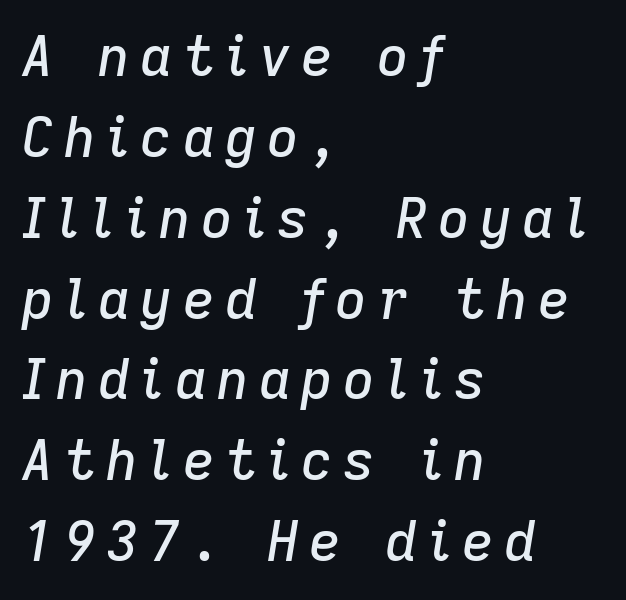
Character widths vary here, with narrow letters taking less room than wide ones. The area under the type is left untouched. Notice how the stems are inclined rather than vertical — that's the hallmark of italics. The lines are quadded left. The passage shown stacks its lines at a standard gap.
